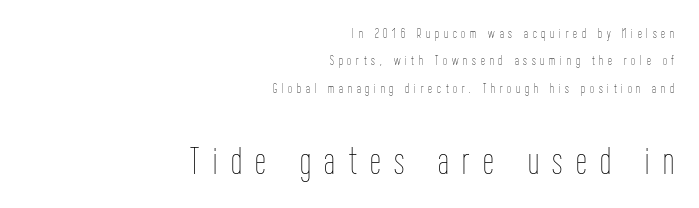
Q: Is the text bold? A: No.
Q: Is the text italic (slanted)? A: No, it is upright.
Q: Is the text underlined? A: No.
Q: How is the paragraph aligned? A: Right-aligned.
Q: Is the spacing between letters normal or unusually wide? A: Unusually wide.
Q: Is the spacing between lines tight, normal or loose? A: Loose.
Q: Which block of text is set in a larger size, the first (top) or the second (bottom)? A: The second (bottom) one.
Q: Width (condensed, normal, or wide)? A: Condensed.
Q: Stroke contrast? A: Low.
Q: x-height? A: Medium.
Q: Monospaced? A: No.
